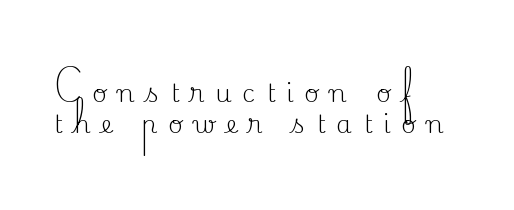
The image shows 25 px text type, upright; set left-aligned, line spacing 1.24x, unusually wide letter spacing (+0.43 em), not underlined.
